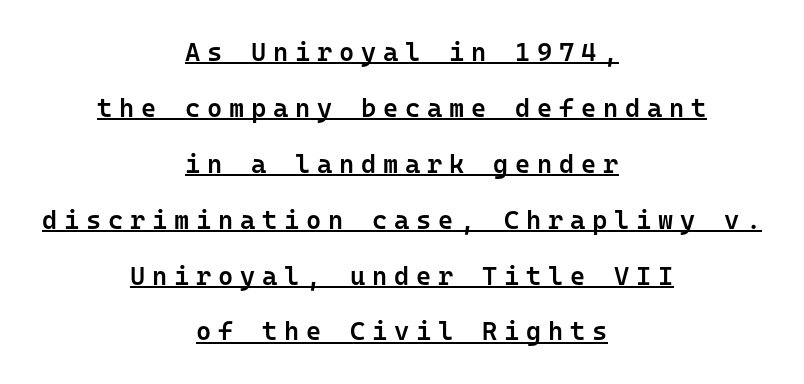
Q: Is the text bold? A: Semi-bold.
Q: Is the text italic (slanted)? A: No, it is upright.
Q: Is the text underlined? A: Yes.
Q: How is the paragraph aligned? A: Centered.
Q: Is the spacing between letters normal or unusually wide? A: Unusually wide.
Q: Is the spacing between lines tight, normal or loose? A: Loose.
